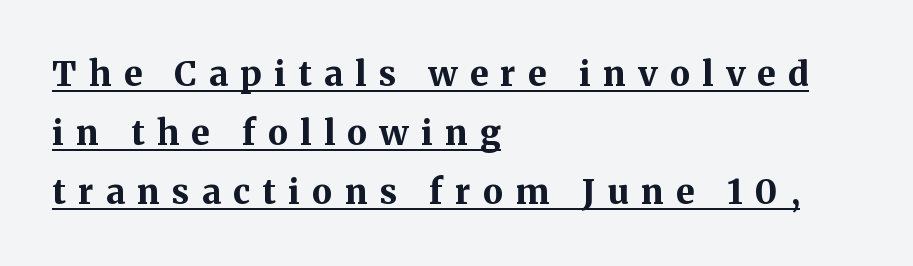
{"serif": "yes", "italic": "no", "bold": "yes", "weight": "bold", "width": "normal", "stroke_contrast": "medium", "x_height": "medium", "monospaced": "no", "underline": "yes", "align": "left", "line_spacing_ratio": 1.73, "letter_spacing": "wide", "letter_spacing_em": 0.37, "glyph_px": 34}
